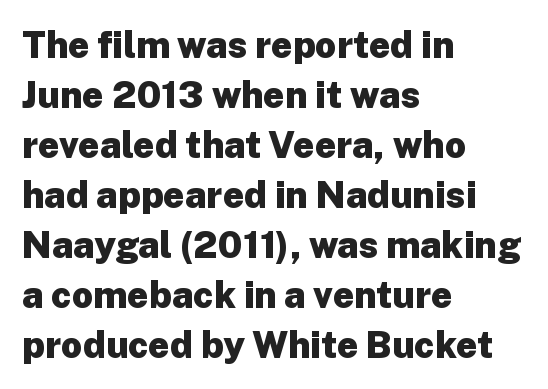
Q: Is the text bold? A: Yes.
Q: Is the text italic (slanted)? A: No, it is upright.
Q: Is the typeface a serif or a sans-serif typeface? A: Sans-serif.
Q: Is the text underlined? A: No.
Q: How is the paragraph aligned? A: Left-aligned.
Q: Is the spacing between letters normal or unusually wide? A: Normal.
Q: Is the spacing between lines tight, normal or loose? A: Normal.
Q: Width (condensed, normal, or wide)? A: Normal.
Q: Stroke contrast? A: Low.
Q: x-height? A: Medium.
Q: Monospaced? A: No.
